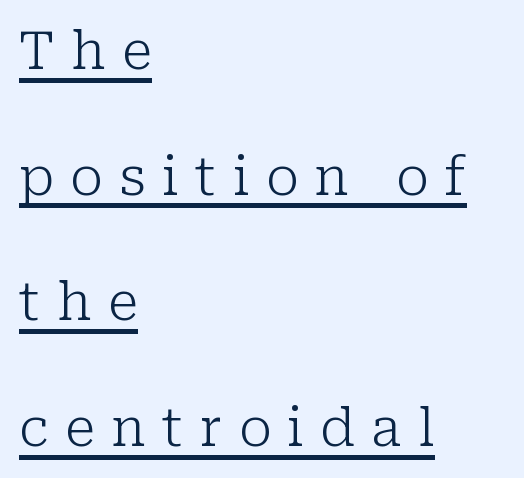
Q: Is the text bold? A: No.
Q: Is the text italic (slanted)? A: No, it is upright.
Q: Is the typeface a serif or a sans-serif typeface? A: Serif.
Q: Is the text underlined? A: Yes.
Q: How is the paragraph aligned? A: Left-aligned.
Q: Is the spacing between letters normal or unusually wide? A: Unusually wide.
Q: Is the spacing between lines tight, normal or loose? A: Loose.
Q: Width (condensed, normal, or wide)? A: Normal.
Q: Stroke contrast? A: Low.
Q: x-height? A: Medium.
Q: Monospaced? A: No.
